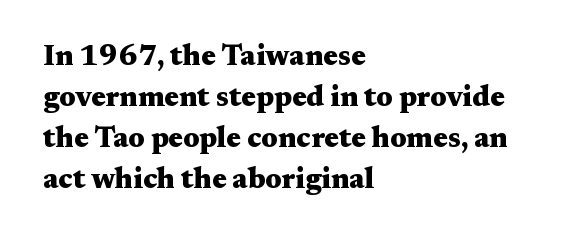
{"serif": "yes", "italic": "no", "bold": "yes", "weight": "heavy", "width": "wide", "stroke_contrast": "medium", "x_height": "medium", "monospaced": "no", "underline": "no", "align": "left", "line_spacing": "normal", "line_spacing_ratio": 1.41, "letter_spacing": "normal", "letter_spacing_em": 0.0, "glyph_px": 29}
